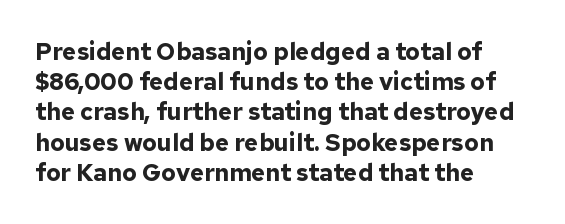
Q: Is the text bold? A: Yes.
Q: Is the text italic (slanted)? A: No, it is upright.
Q: Is the text underlined? A: No.
Q: How is the paragraph aligned? A: Left-aligned.
Q: Is the spacing between letters normal or unusually wide? A: Normal.
Q: Is the spacing between lines tight, normal or loose? A: Normal.
